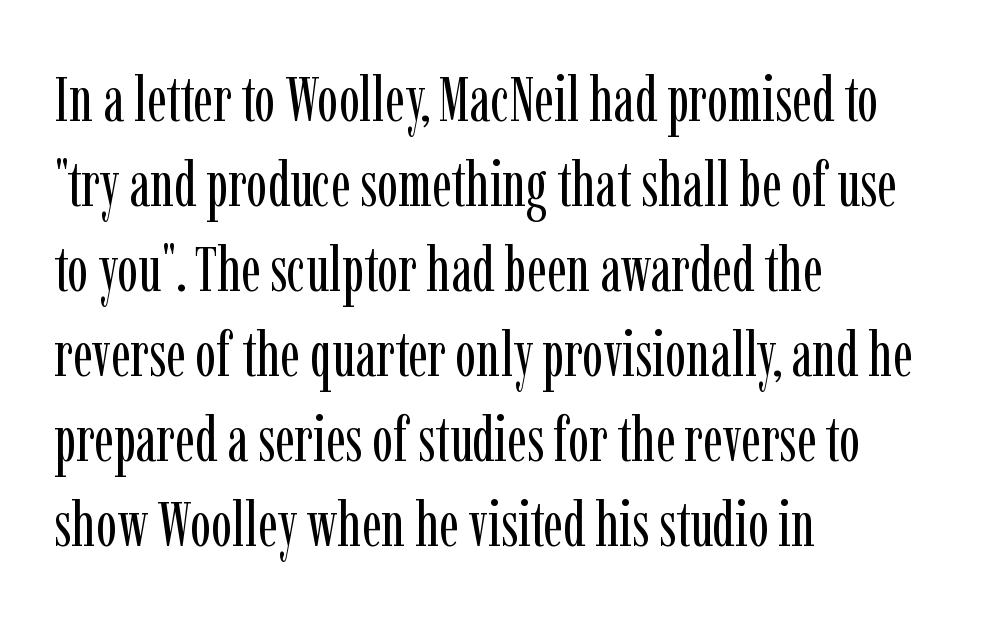
Think of a printed novel: that variable character pitch is what you see here. Baseline-to-baseline distance is the conventional proportion of letter height. Each line starts at the same left margin while the right side varies. Are there feet on the stems? There are — it's a serif.
